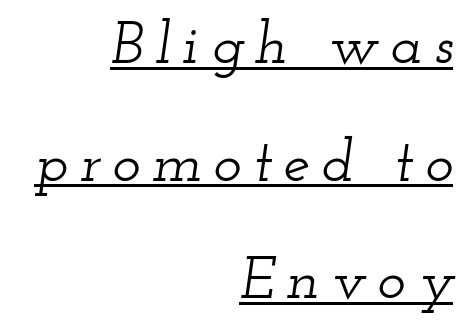
The image shows 60 px wide serif type, italic (leaning right); set right-aligned, loose line spacing (1.96x), underlined; low stroke contrast and a small x-height.
